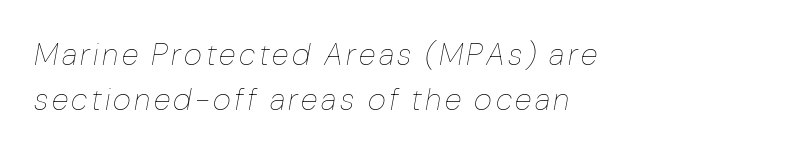
Bold? No — there's no thickening of the strokes. Compared with a centered layout, this one pins lines to the left instead. Evenly set lines give the paragraph a standard silhouette. Character widths vary here, with narrow letters taking less room than wide ones. The gap between lines stays unmarked. There's an unmistakable incline to the writing here.
